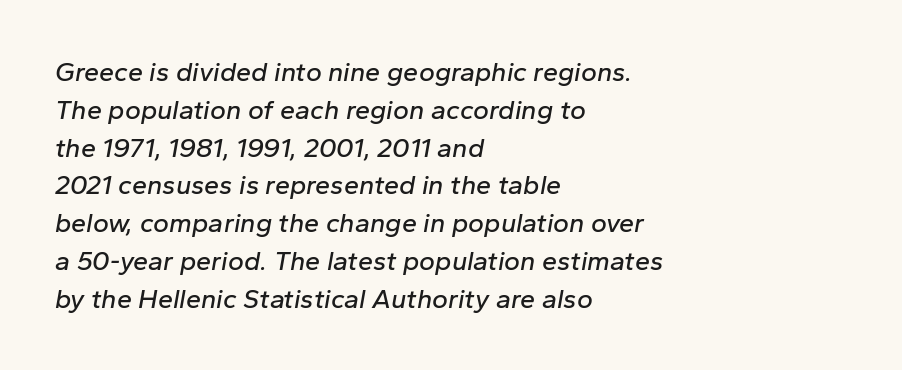
The image shows 27 px text type, italic (leaning right); set left-aligned, normal line spacing (1.4x), normal letter spacing, not underlined.
